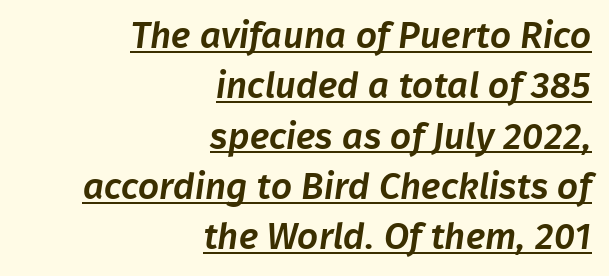
The image shows 37 px sans-serif type; set right-aligned, normal line spacing (1.36x), normal letter spacing, underlined; low stroke contrast and a medium x-height.
